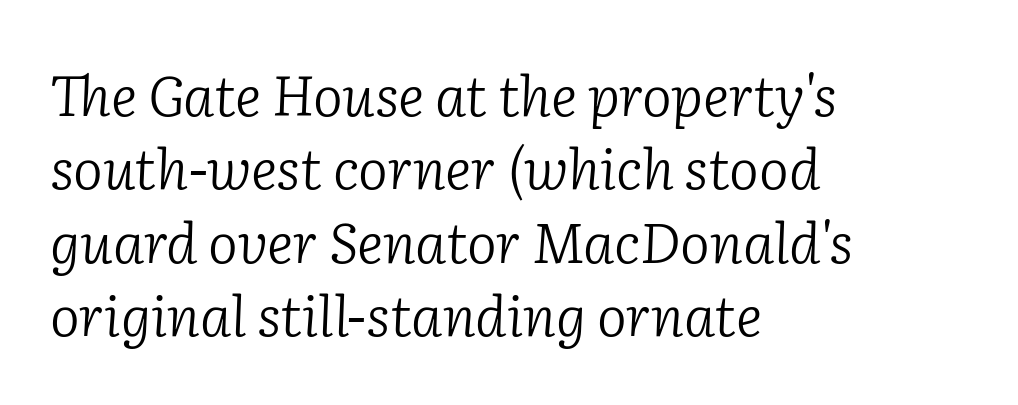
{"serif": "yes", "italic": "yes", "lean": "right", "slant_degrees": 2, "bold": "no", "weight": "light", "width": "normal", "stroke_contrast": "low", "x_height": "medium", "monospaced": "no", "underline": "no", "align": "left", "line_spacing": "normal", "line_spacing_ratio": 1.31, "letter_spacing": "normal", "letter_spacing_em": 0.0, "glyph_px": 56}
